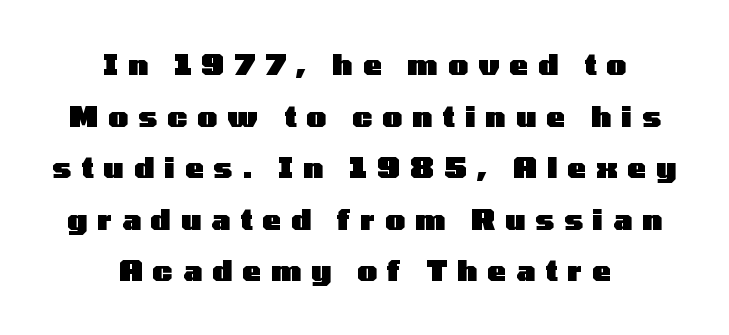
Q: Is the text bold? A: Yes.
Q: Is the text italic (slanted)? A: No, it is upright.
Q: Is the typeface a serif or a sans-serif typeface? A: Sans-serif.
Q: Is the text underlined? A: No.
Q: How is the paragraph aligned? A: Centered.
Q: Is the spacing between letters normal or unusually wide? A: Unusually wide.
Q: Width (condensed, normal, or wide)? A: Wide.
Q: Stroke contrast? A: Low.
Q: x-height? A: Medium.
Q: Monospaced? A: No.
